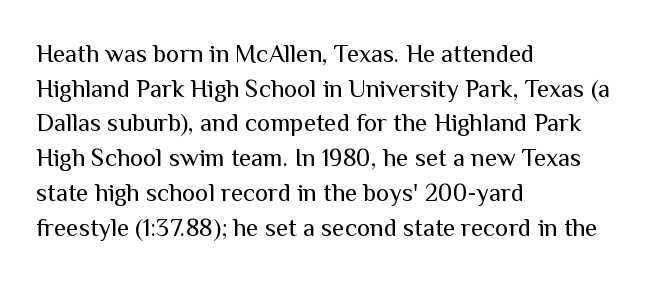
The image shows 25 px text type, upright; set left-aligned, normal line spacing (1.39x), normal letter spacing, not underlined.
